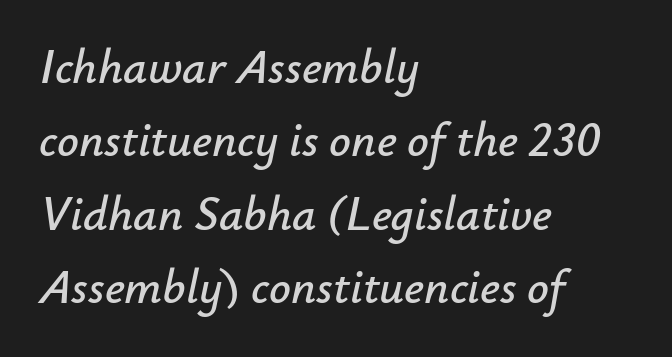
Q: Is the text italic (slanted)? A: Yes, it leans right by about 12 degrees.
Q: Is the text underlined? A: No.
Q: How is the paragraph aligned? A: Left-aligned.
Q: Is the spacing between letters normal or unusually wide? A: Normal.
Q: Is the spacing between lines tight, normal or loose? A: Normal.
Q: Width (condensed, normal, or wide)? A: Normal.
Q: Stroke contrast? A: Low.
Q: x-height? A: Small.
Q: Monospaced? A: No.
